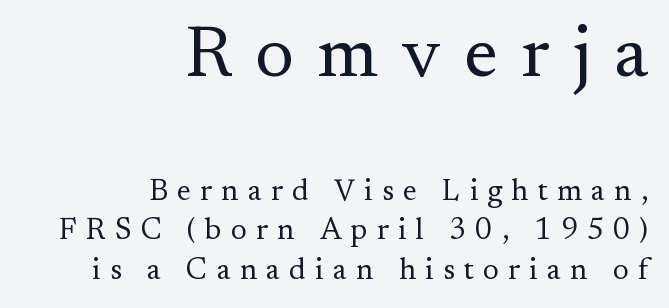
Honestly, the letter spacing is so wide it's the main thing you notice. Lines of text with bare space underneath. The rendering shrinks the type as you move from the upper chunk to the lower. Classification — serif.
